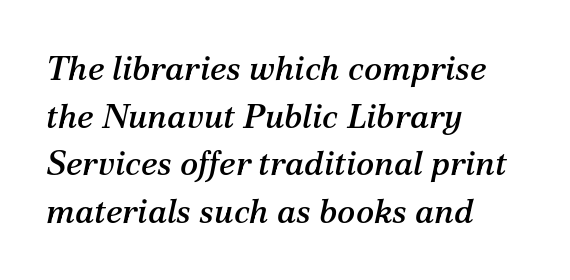
A typesetter would mark this as italic. Any mark beneath the type? The region is blank. One glance says typical: line gaps are just what's usual. Type style note: has serifs. Reading down the block, your eye returns to a fixed left position each line. Varying glyph widths throughout — classic text-font behaviour.
